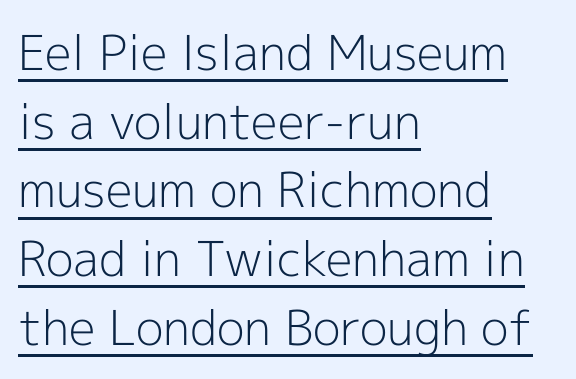
{"serif": "no", "italic": "no", "bold": "no", "weight": "light", "width": "normal", "x_height": "medium", "monospaced": "no", "underline": "yes", "align": "left", "line_spacing": "normal", "line_spacing_ratio": 1.43, "letter_spacing": "normal", "letter_spacing_em": 0.0, "glyph_px": 48}
